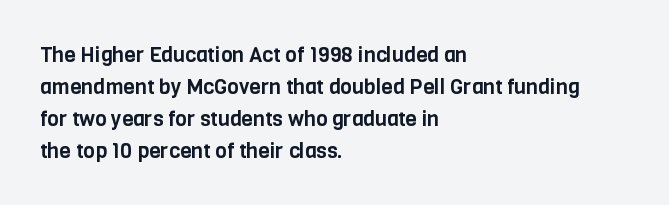
The image shows 21 px text type, upright; set left-aligned, normal line spacing (1.52x), normal letter spacing, not underlined.
